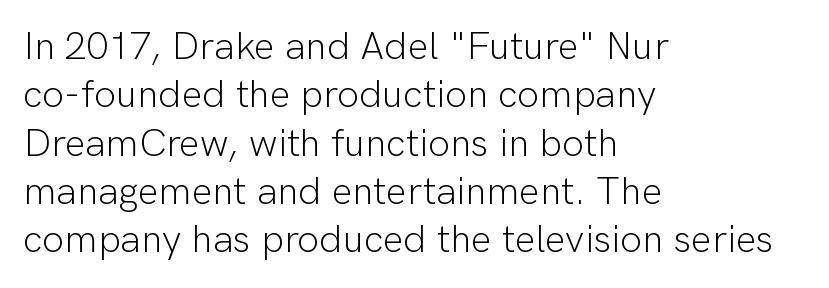
Q: Is the text bold? A: No.
Q: Is the text italic (slanted)? A: No, it is upright.
Q: Is the typeface a serif or a sans-serif typeface? A: Sans-serif.
Q: Is the text underlined? A: No.
Q: How is the paragraph aligned? A: Left-aligned.
Q: Is the spacing between letters normal or unusually wide? A: Normal.
Q: Width (condensed, normal, or wide)? A: Normal.
Q: Stroke contrast? A: Low.
Q: x-height? A: Medium.
Q: Monospaced? A: No.
